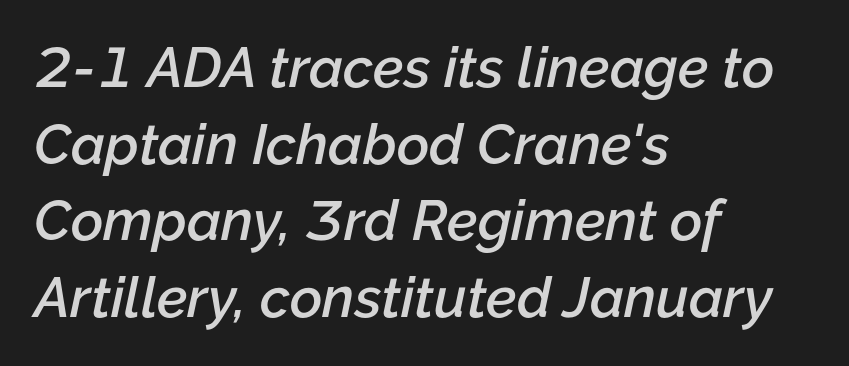
The image shows 56 px semibold type, italic (leaning right); set left-aligned, normal line spacing (1.37x), normal letter spacing, not underlined; low stroke contrast and a medium x-height.
